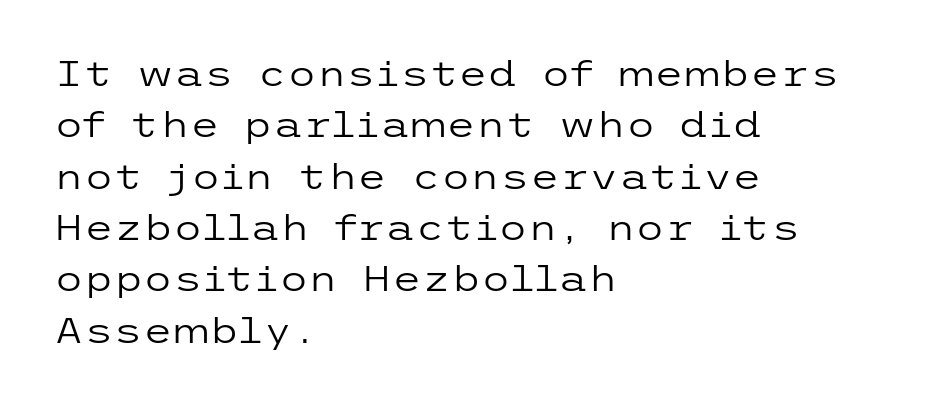
Q: Is the text bold? A: No.
Q: Is the text italic (slanted)? A: No, it is upright.
Q: Is the typeface a serif or a sans-serif typeface? A: Sans-serif.
Q: Is the text underlined? A: No.
Q: How is the paragraph aligned? A: Left-aligned.
Q: Is the spacing between letters normal or unusually wide? A: Normal.
Q: Is the spacing between lines tight, normal or loose? A: Normal.
Q: Width (condensed, normal, or wide)? A: Wide.
Q: Stroke contrast? A: Low.
Q: x-height? A: Medium.
